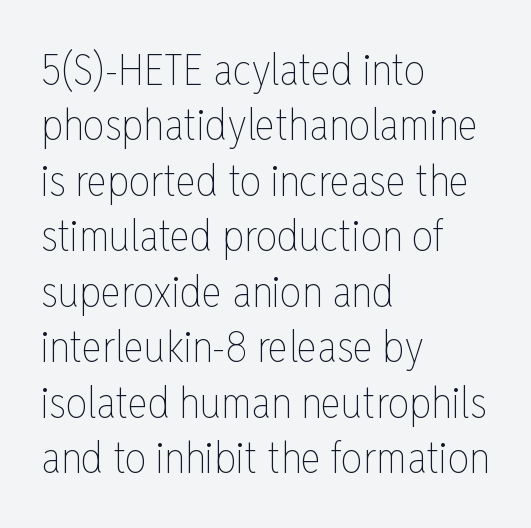
The lettering holds an erect, upright posture throughout. Beneath every word, the page is bare. The lines sit at an ordinary, default distance from one another. There is no visible air inserted between adjacent glyphs. The passage shown is not bold in any degree. These lines are rendered in a variable-pitch font.
